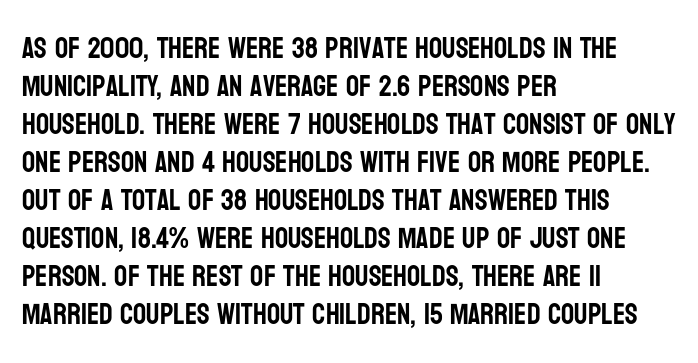
Q: Is the text italic (slanted)? A: No, it is upright.
Q: Is the typeface a serif or a sans-serif typeface? A: Sans-serif.
Q: Is the text underlined? A: No.
Q: How is the paragraph aligned? A: Left-aligned.
Q: Is the spacing between letters normal or unusually wide? A: Normal.
Q: Is the spacing between lines tight, normal or loose? A: Normal.
Q: Width (condensed, normal, or wide)? A: Condensed.
Q: Stroke contrast? A: Low.
Q: x-height? A: Large.
Q: Monospaced? A: No.
